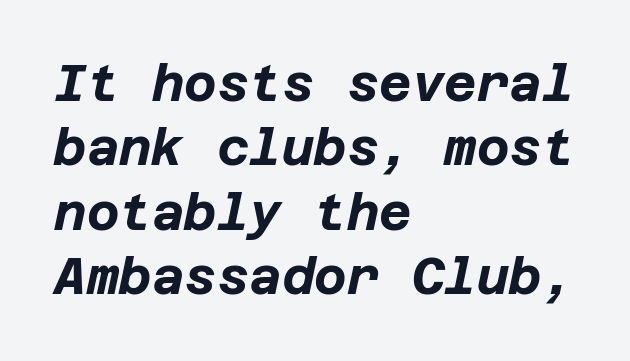
Plenty of ink on the page — the face is bold. The block of text has a typical density, with ordinary space between rows. The gaps between neighbouring characters are ordinary and unremarkable. Looking at the ascenders, they clearly lean. Typeset ragged right — the left edge is the straight one.
